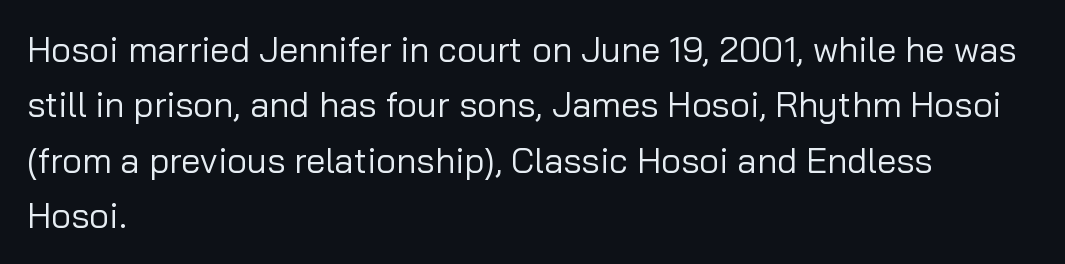
The image shows 35 px regular-weight sans-serif type, upright; set left-aligned, normal line spacing (1.58x), normal letter spacing, not underlined; low stroke contrast and a medium x-height.
